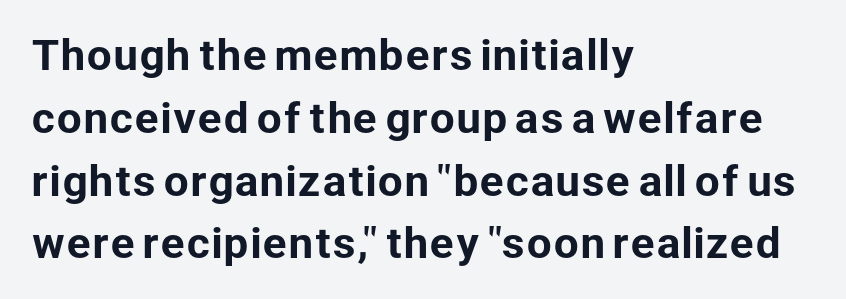
Q: Is the text italic (slanted)? A: No, it is upright.
Q: Is the typeface a serif or a sans-serif typeface? A: Sans-serif.
Q: Is the text underlined? A: No.
Q: How is the paragraph aligned? A: Left-aligned.
Q: Is the spacing between letters normal or unusually wide? A: Normal.
Q: Is the spacing between lines tight, normal or loose? A: Normal.
Q: Width (condensed, normal, or wide)? A: Normal.
Q: Stroke contrast? A: Low.
Q: x-height? A: Medium.
Q: Monospaced? A: No.
